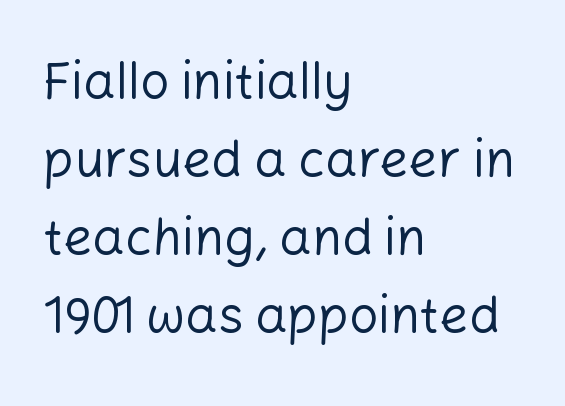
Q: Is the text bold? A: No.
Q: Is the text italic (slanted)? A: No, it is upright.
Q: Is the typeface a serif or a sans-serif typeface? A: Sans-serif.
Q: Is the text underlined? A: No.
Q: How is the paragraph aligned? A: Left-aligned.
Q: Is the spacing between letters normal or unusually wide? A: Normal.
Q: Is the spacing between lines tight, normal or loose? A: Normal.
Q: Width (condensed, normal, or wide)? A: Normal.
Q: Stroke contrast? A: Low.
Q: x-height? A: Medium.
Q: Monospaced? A: No.
